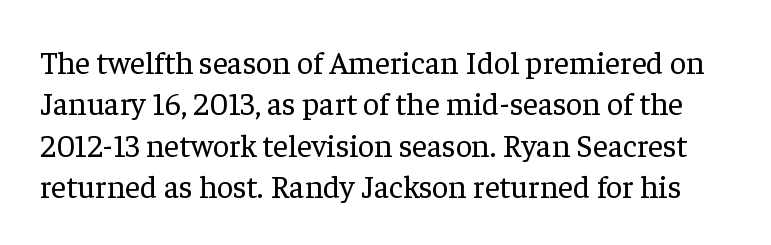
Q: Is the text bold? A: No.
Q: Is the text italic (slanted)? A: No, it is upright.
Q: Is the typeface a serif or a sans-serif typeface? A: Serif.
Q: Is the text underlined? A: No.
Q: Is the spacing between letters normal or unusually wide? A: Normal.
Q: Is the spacing between lines tight, normal or loose? A: Normal.
Q: Width (condensed, normal, or wide)? A: Normal.
Q: Stroke contrast? A: Low.
Q: x-height? A: Medium.
Q: Monospaced? A: No.
